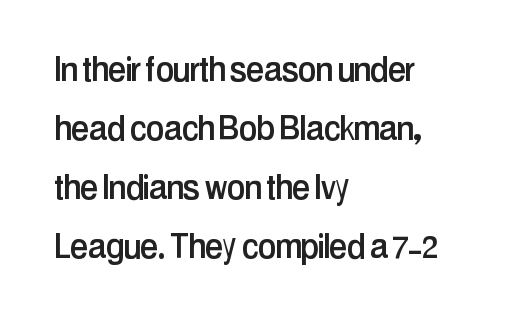
Q: Is the text italic (slanted)? A: No, it is upright.
Q: Is the typeface a serif or a sans-serif typeface? A: Sans-serif.
Q: Is the text underlined? A: No.
Q: How is the paragraph aligned? A: Left-aligned.
Q: Is the spacing between letters normal or unusually wide? A: Normal.
Q: Is the spacing between lines tight, normal or loose? A: Normal.
Q: Width (condensed, normal, or wide)? A: Condensed.
Q: Stroke contrast? A: Low.
Q: x-height? A: Medium.
Q: Monospaced? A: No.
